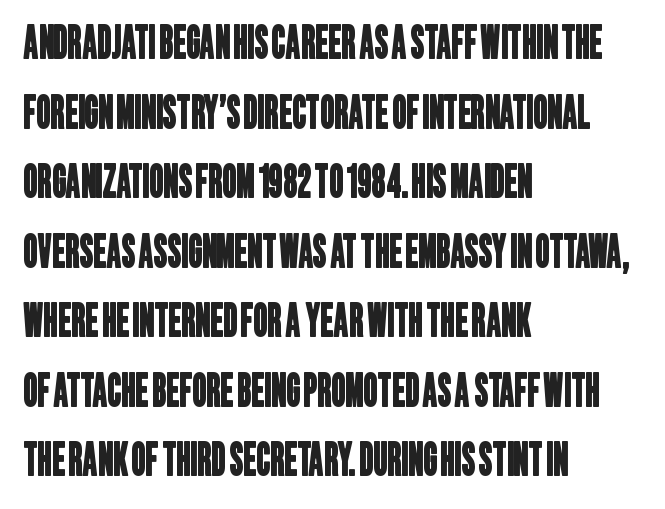
Notice how the passage keeps a crisp vertical edge on the left only. Spacing between characters is what you'd get straight out of the box. Think of a printed novel: that variable character pitch is what you see here. Unmarked baselines from the first word to the last.
